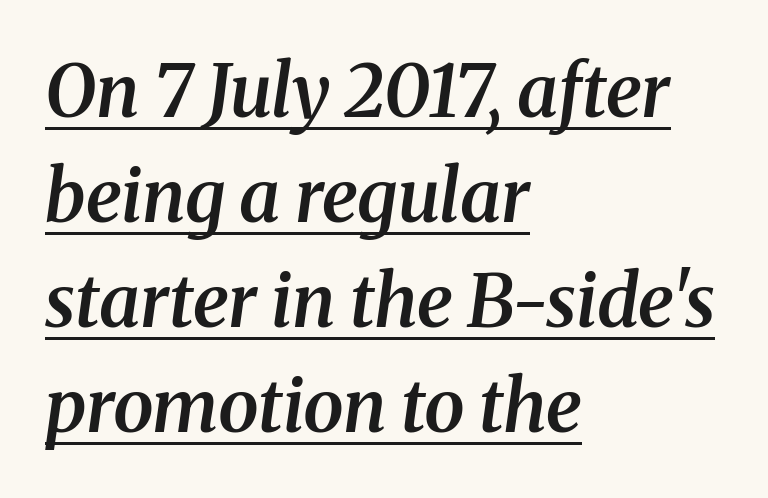
The image shows 73 px semibold serif type, italic (leaning right); set left-aligned, normal line spacing (1.44x), normal letter spacing, underlined; medium stroke contrast and a medium x-height.
